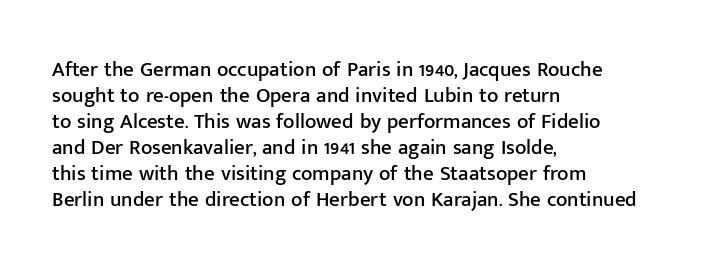
Q: Is the text italic (slanted)? A: No, it is upright.
Q: Is the text underlined? A: No.
Q: How is the paragraph aligned? A: Left-aligned.
Q: Is the spacing between letters normal or unusually wide? A: Normal.
